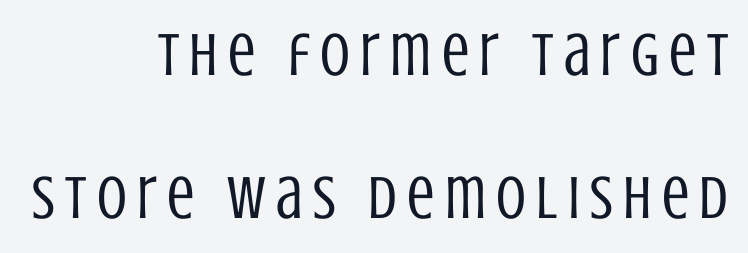
The image shows 61 px regular-weight, condensed sans-serif type, upright; set right-aligned, loose line spacing (2.34x), not underlined; low stroke contrast and a large x-height.
